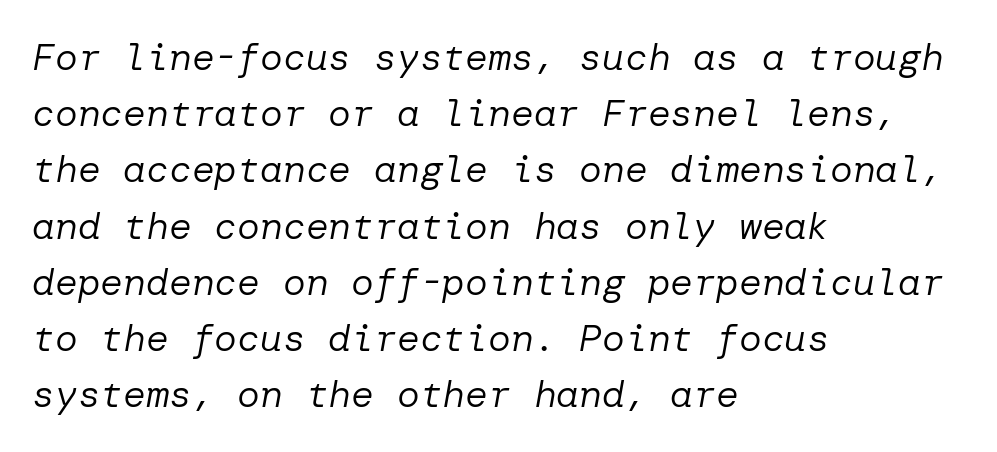
The image shows 38 px regular-weight type, italic (leaning right); set left-aligned, normal line spacing (1.48x), normal letter spacing, not underlined; low stroke contrast and a medium x-height.
